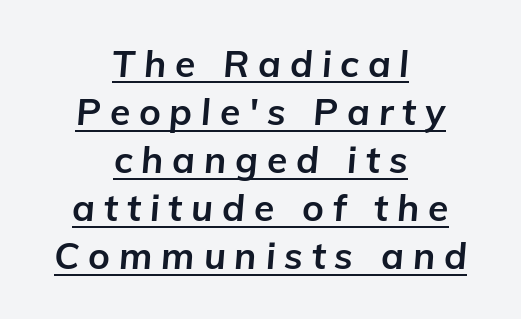
Q: Is the text bold? A: Yes.
Q: Is the text italic (slanted)? A: Yes, it leans right by about 5 degrees.
Q: Is the text underlined? A: Yes.
Q: How is the paragraph aligned? A: Centered.
Q: Is the spacing between letters normal or unusually wide? A: Unusually wide.
Q: Is the spacing between lines tight, normal or loose? A: Normal.
Q: Width (condensed, normal, or wide)? A: Normal.
Q: Stroke contrast? A: Low.
Q: x-height? A: Medium.
Q: Monospaced? A: No.
